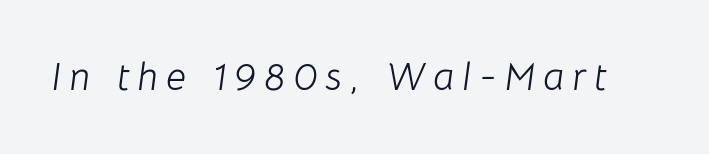
The image shows 39 px light type, italic (leaning right); set unusually wide letter spacing (+0.21 em), not underlined; low stroke contrast and a medium x-height.
